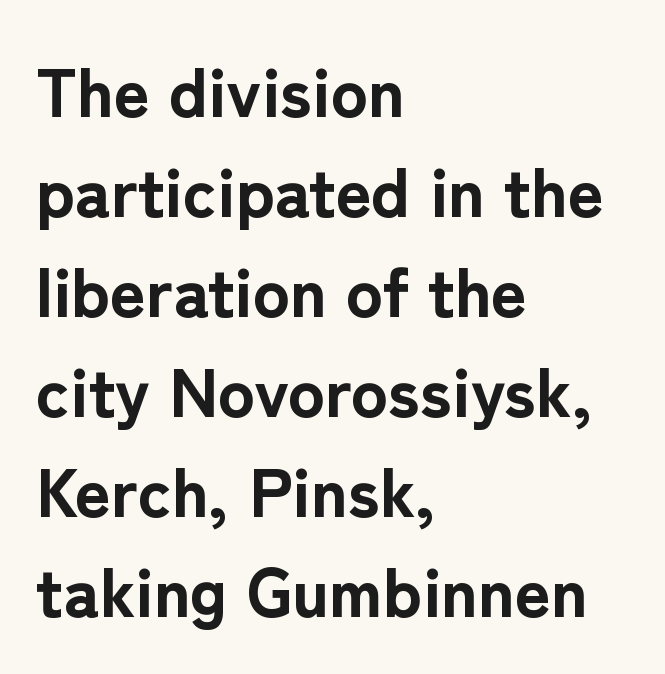
Q: Is the text bold? A: Yes.
Q: Is the text italic (slanted)? A: No, it is upright.
Q: Is the typeface a serif or a sans-serif typeface? A: Sans-serif.
Q: Is the text underlined? A: No.
Q: How is the paragraph aligned? A: Left-aligned.
Q: Is the spacing between letters normal or unusually wide? A: Normal.
Q: Is the spacing between lines tight, normal or loose? A: Normal.
Q: Width (condensed, normal, or wide)? A: Normal.
Q: Stroke contrast? A: Low.
Q: x-height? A: Medium.
Q: Monospaced? A: No.
